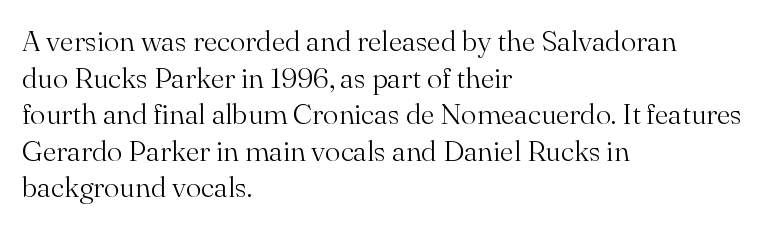
{"serif": "yes", "italic": "no", "bold": "no", "weight": "light", "width": "normal", "stroke_contrast": "medium", "x_height": "small", "monospaced": "no", "underline": "no", "align": "left", "line_spacing": "normal", "line_spacing_ratio": 1.26, "letter_spacing": "normal", "letter_spacing_em": 0.0, "glyph_px": 29}
